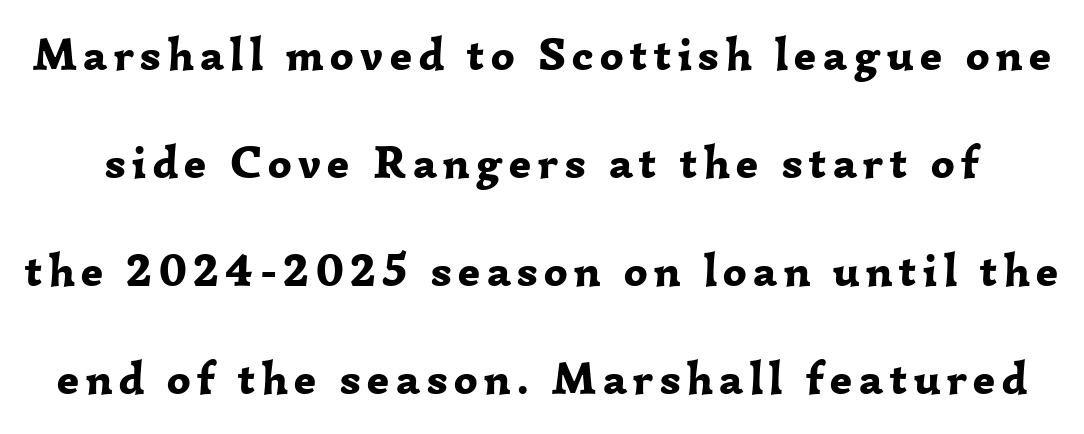
Q: Is the text bold? A: Yes.
Q: Is the text italic (slanted)? A: No, it is upright.
Q: Is the typeface a serif or a sans-serif typeface? A: Serif.
Q: Is the text underlined? A: No.
Q: Is the spacing between lines tight, normal or loose? A: Loose.
Q: Width (condensed, normal, or wide)? A: Normal.
Q: Stroke contrast? A: Low.
Q: x-height? A: Medium.
Q: Monospaced? A: No.
